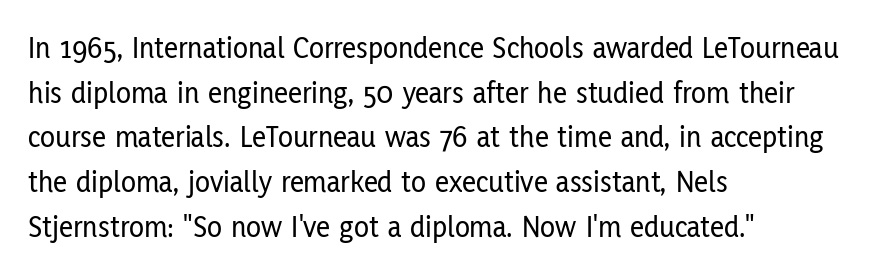
Q: Is the text italic (slanted)? A: No, it is upright.
Q: Is the typeface a serif or a sans-serif typeface? A: Sans-serif.
Q: Is the text underlined? A: No.
Q: How is the paragraph aligned? A: Left-aligned.
Q: Is the spacing between letters normal or unusually wide? A: Normal.
Q: Is the spacing between lines tight, normal or loose? A: Normal.
Q: Width (condensed, normal, or wide)? A: Condensed.
Q: Stroke contrast? A: Low.
Q: x-height? A: Medium.
Q: Monospaced? A: No.
